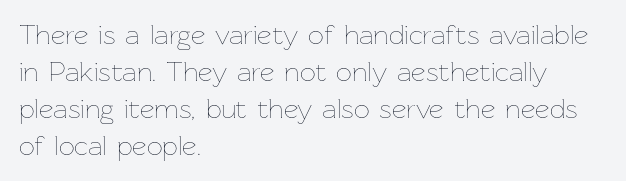
The image shows 28 px thin type, upright; set left-aligned, normal line spacing (1.32x), normal letter spacing, not underlined; low stroke contrast and a medium x-height.
